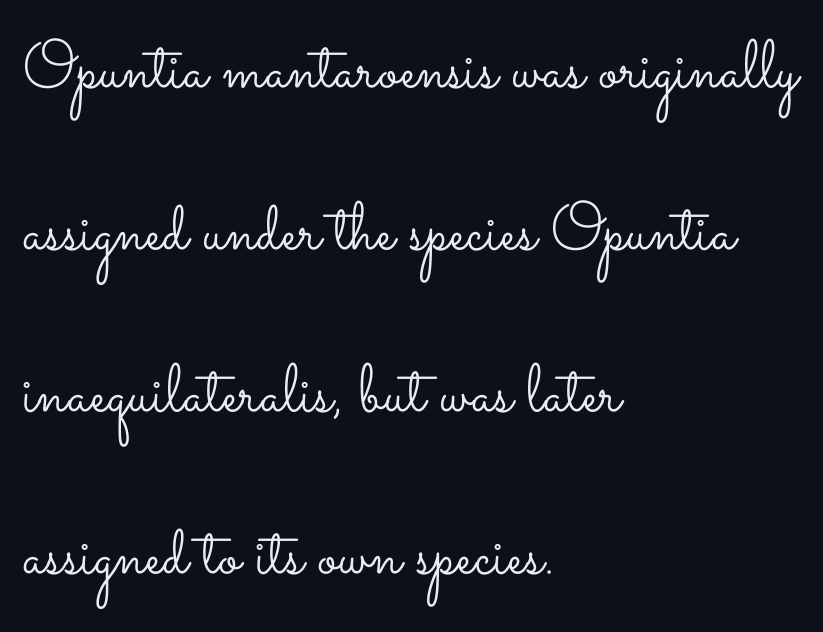
The image shows 68 px light, wide type; set left-aligned, loose line spacing (2.38x), normal letter spacing, not underlined; low stroke contrast and a small x-height.
